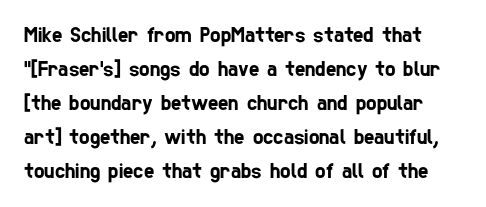
The image shows 22 px text type; set normal line spacing (1.54x), normal letter spacing, not underlined.
